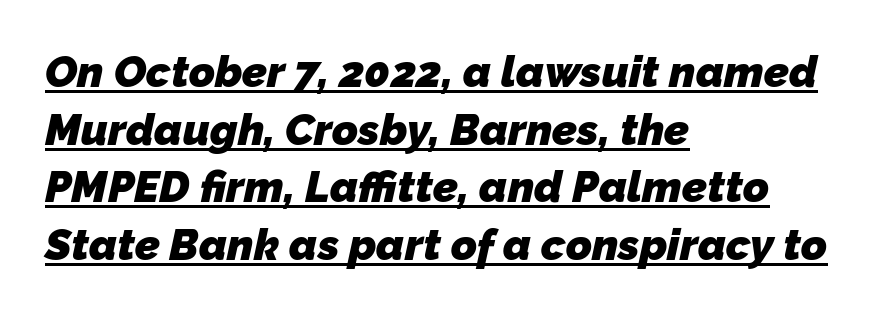
{"serif": "no", "bold": "yes", "weight": "heavy", "width": "normal", "stroke_contrast": "low", "x_height": "medium", "monospaced": "no", "underline": "yes", "align": "left", "line_spacing": "normal", "line_spacing_ratio": 1.31, "letter_spacing": "normal", "letter_spacing_em": 0.0, "glyph_px": 44}
